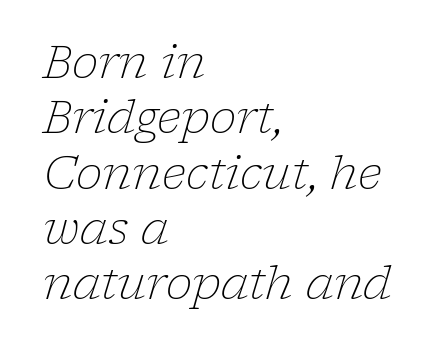
The image shows 45 px light serif type, italic (leaning right); set left-aligned, line spacing 1.23x, normal letter spacing, not underlined; low stroke contrast and a medium x-height.
